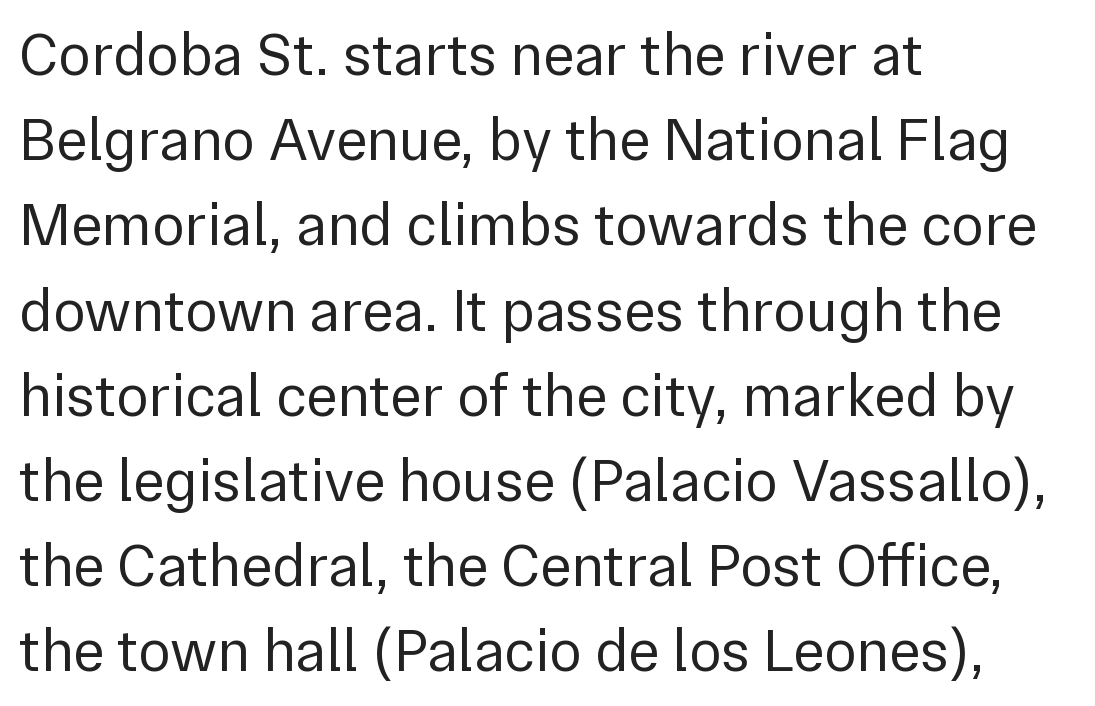
{"serif": "no", "italic": "no", "bold": "no", "weight": "regular", "width": "normal", "x_height": "medium", "monospaced": "no", "underline": "no", "align": "left", "line_spacing": "normal", "line_spacing_ratio": 1.42, "letter_spacing": "normal", "letter_spacing_em": 0.0, "glyph_px": 60}
